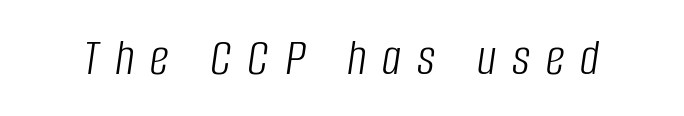
The letters look calm and open, with moderate or lighter stems. The tracking jumps out immediately: characters are airy and widely separated. Does the lettering tilt? It does — this is italic. Unmarked baselines from the first word to the last. You could not count columns in this text — the font is proportionally spaced.
